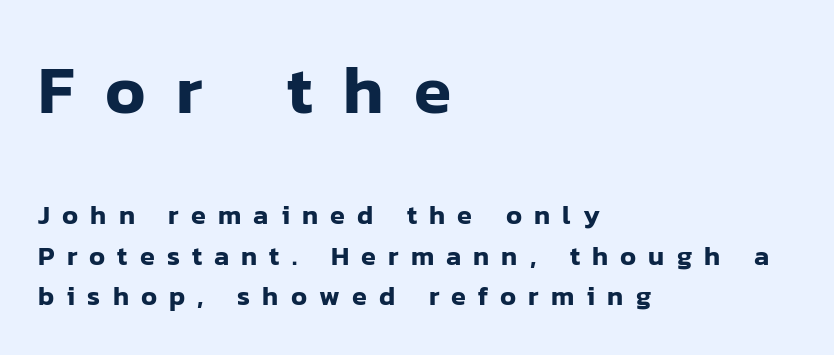
The image shows 68 px sans-serif type, upright; set left-aligned, normal line spacing (1.5x), unusually wide letter spacing (+0.45 em), not underlined; the first (top) block is 2.52x larger; low stroke contrast and a medium x-height.
